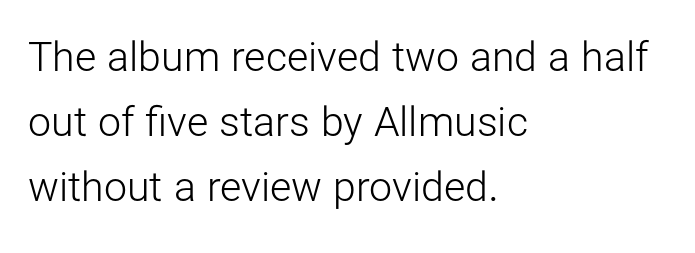
The type sits square on the baseline with zero lean. The glyphs are unaccompanied by any horizontal stroke below them. The weight tops out at a normal text grade. Visually the block forms a straight wall on the left and a jagged coastline on the right. A typesetter would call this zero additional tracking.
